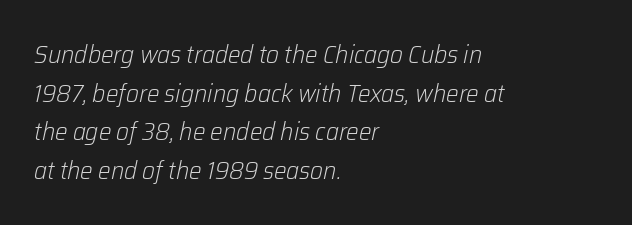
The image shows 25 px text type, italic (leaning right); set left-aligned, normal line spacing (1.55x), normal letter spacing, not underlined.
